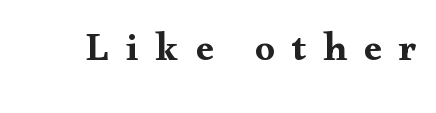
{"serif": "yes", "italic": "no", "width": "wide", "stroke_contrast": "medium", "x_height": "small", "monospaced": "no", "underline": "no", "letter_spacing": "wide", "letter_spacing_em": 0.44, "glyph_px": 39}
